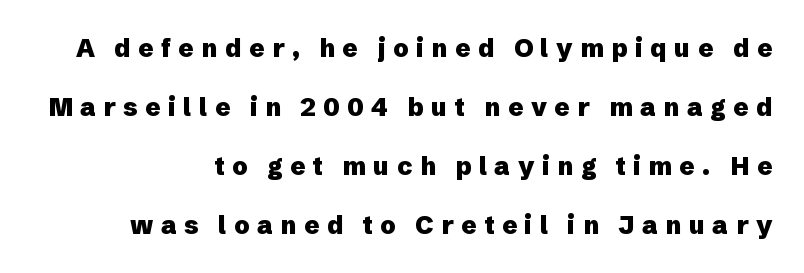
Anything drawn beneath the words? Only blank space. On the weight axis this lands at bold, roughly 700. The specimen reads as upright at a glance. The passage shown stacks its lines with a broad gap.
